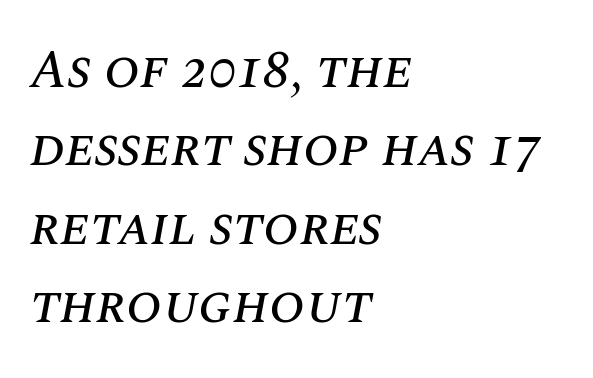
Q: Is the text italic (slanted)? A: Yes, it leans right by about 10 degrees.
Q: Is the text underlined? A: No.
Q: How is the paragraph aligned? A: Left-aligned.
Q: Is the spacing between letters normal or unusually wide? A: Normal.
Q: Is the spacing between lines tight, normal or loose? A: Normal.
Q: Width (condensed, normal, or wide)? A: Normal.
Q: Stroke contrast? A: Medium.
Q: x-height? A: Large.
Q: Monospaced? A: No.
